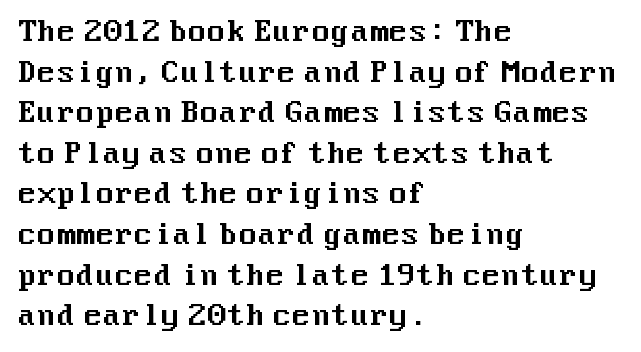
Short note: letters normally spaced. Horizontally, the lines are justified to the leading edge only. Normally led — the rows are evenly, conventionally spaced. The font's upright variant was chosen for this text. Descenders are the only things crossing below the line.
